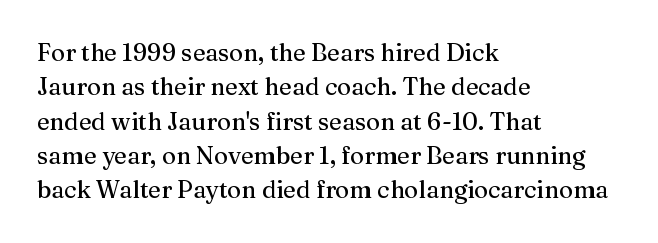
The image shows 24 px text type, upright; set left-aligned, normal line spacing (1.43x), normal letter spacing, not underlined.
